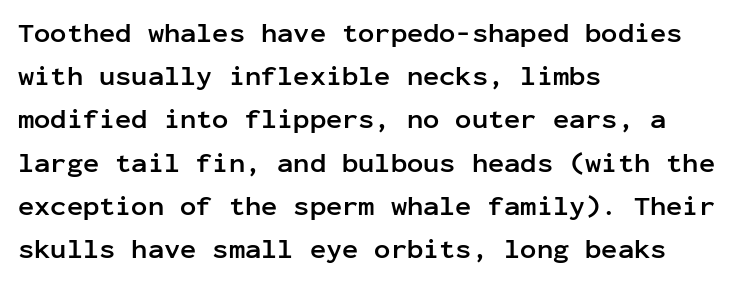
{"italic": "no", "bold": "yes", "underline": "no", "align": "left", "line_spacing": "normal", "line_spacing_ratio": 1.6, "letter_spacing": "normal", "letter_spacing_em": 0.0, "glyph_px": 27}
